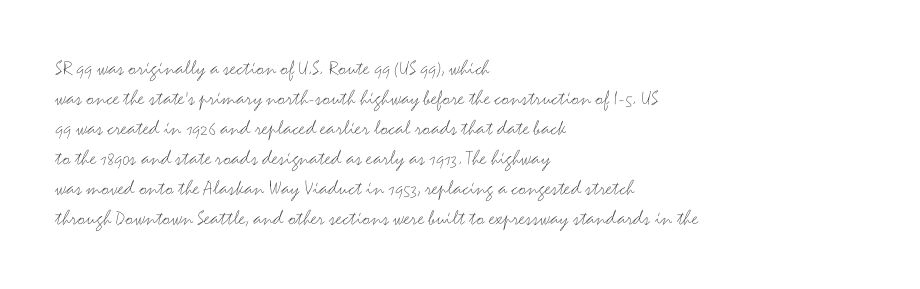
The image shows 22 px text type; set left-aligned, normal line spacing (1.36x), normal letter spacing, not underlined.
